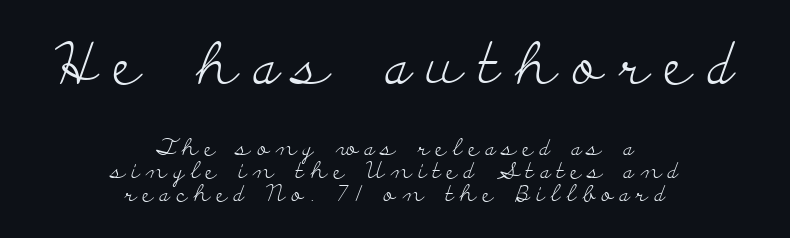
The image shows 58 px light, wide serif type; set centered, tight line spacing (1.02x), unusually wide letter spacing (+0.28 em), not underlined; the first (top) block is 2.52x larger; low stroke contrast and a small x-height.
